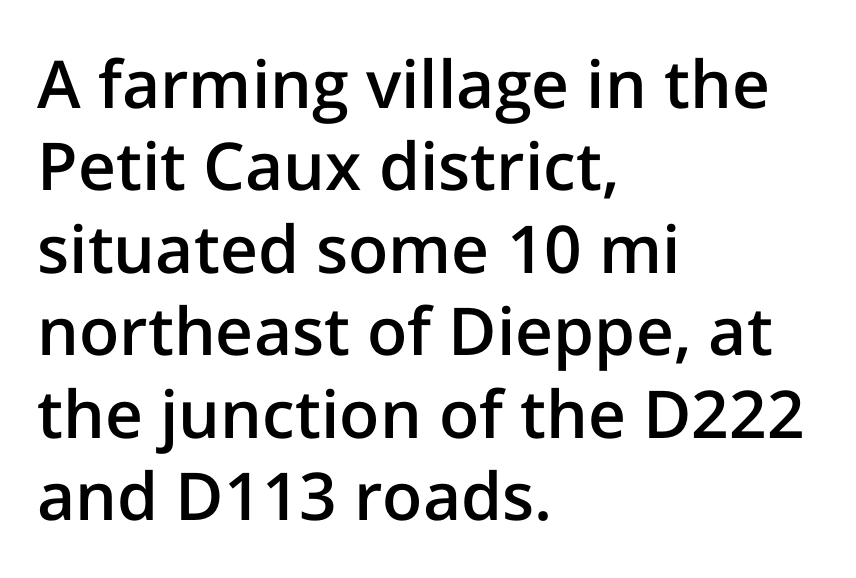
The glyphs in this specimen are sans serif. These lines keep a tight, regular rhythm from letter to letter. The passage shown is not underscored anywhere. The rows are spaced the way most documents space them.
